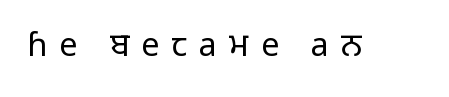
These glyphs show unthickened strokes, regular width or finer. The characters display no serif detailing; their extremities are plain. Spacing verdict: proportional, widths tailored to each character. A clean baseline with only descenders dipping below it.
